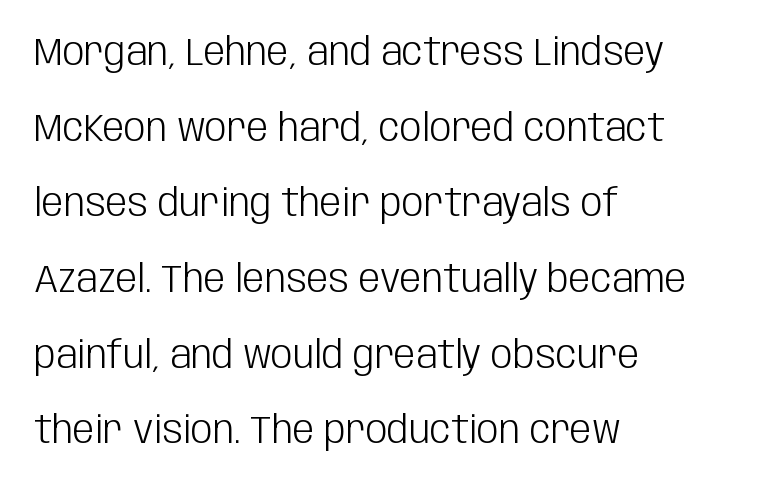
Q: Is the text bold? A: No.
Q: Is the text italic (slanted)? A: No, it is upright.
Q: Is the typeface a serif or a sans-serif typeface? A: Sans-serif.
Q: Is the text underlined? A: No.
Q: How is the paragraph aligned? A: Left-aligned.
Q: Is the spacing between letters normal or unusually wide? A: Normal.
Q: Is the spacing between lines tight, normal or loose? A: Loose.
Q: Width (condensed, normal, or wide)? A: Condensed.
Q: Stroke contrast? A: Low.
Q: x-height? A: Large.
Q: Monospaced? A: No.
